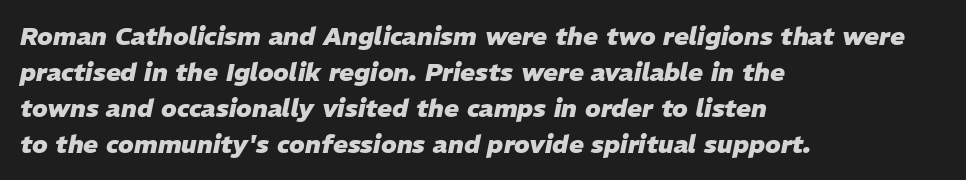
Only glyphs here, with clear space below each row. Bold? Absolutely — the strokes are thick and heavy. Letter spacing: default. The typography opts for an oblique posture over an upright one. Interline gaps are of average width in this sample.
